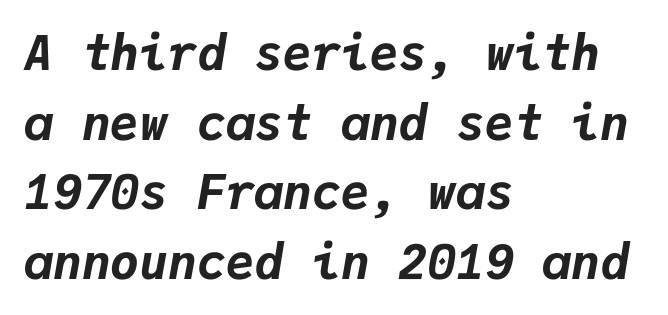
Q: Is the text bold? A: Yes.
Q: Is the text italic (slanted)? A: Yes, it leans right by about 9 degrees.
Q: Is the text underlined? A: No.
Q: How is the paragraph aligned? A: Left-aligned.
Q: Is the spacing between letters normal or unusually wide? A: Normal.
Q: Is the spacing between lines tight, normal or loose? A: Normal.
Q: Width (condensed, normal, or wide)? A: Normal.
Q: Stroke contrast? A: Low.
Q: x-height? A: Medium.
Q: Monospaced? A: Yes.
